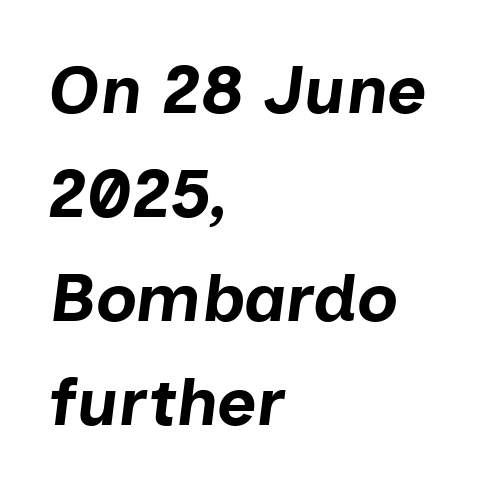
{"italic": "yes", "lean": "right", "slant_degrees": 7, "bold": "yes", "weight": "bold", "width": "normal", "stroke_contrast": "low", "x_height": "medium", "monospaced": "no", "underline": "no", "align": "left", "line_spacing": "normal", "line_spacing_ratio": 1.53, "letter_spacing": "normal", "letter_spacing_em": 0.0, "glyph_px": 68}
